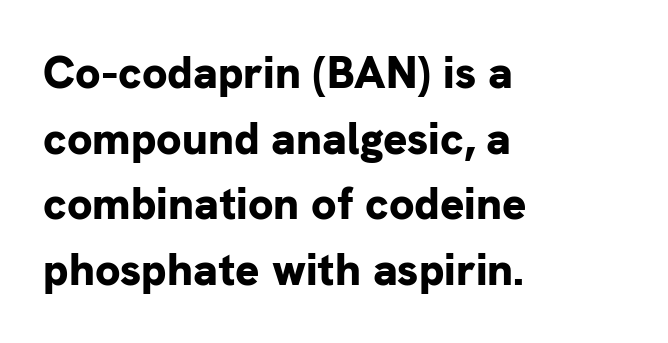
{"serif": "no", "italic": "no", "bold": "yes", "weight": "bold", "width": "normal", "stroke_contrast": "low", "x_height": "medium", "monospaced": "no", "underline": "no", "align": "left", "line_spacing": "normal", "line_spacing_ratio": 1.46, "letter_spacing": "normal", "letter_spacing_em": 0.0, "glyph_px": 45}
